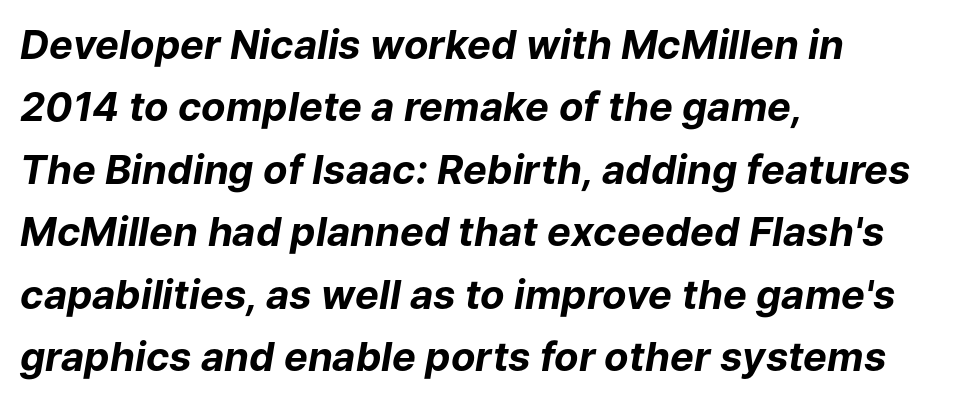
Q: Is the text bold? A: Yes.
Q: Is the text italic (slanted)? A: Yes, it leans right by about 9 degrees.
Q: Is the text underlined? A: No.
Q: How is the paragraph aligned? A: Left-aligned.
Q: Is the spacing between letters normal or unusually wide? A: Normal.
Q: Is the spacing between lines tight, normal or loose? A: Normal.
Q: Width (condensed, normal, or wide)? A: Normal.
Q: Stroke contrast? A: Low.
Q: x-height? A: Medium.
Q: Monospaced? A: No.
